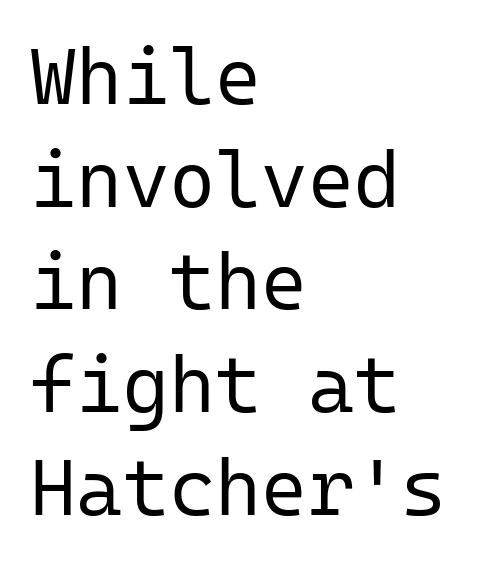
The image shows 79 px regular-weight sans-serif type, upright, monospaced; set left-aligned, normal line spacing (1.3x), normal letter spacing, not underlined; low stroke contrast and a medium x-height.
